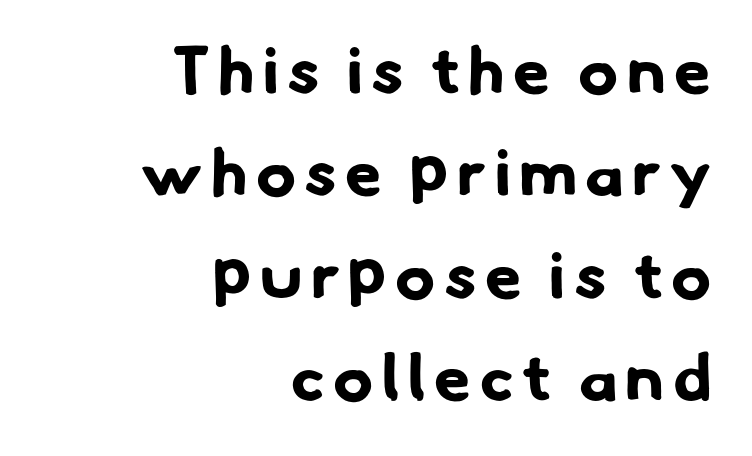
The image shows 66 px bold sans-serif type; set right-aligned, normal line spacing (1.55x), not underlined; low stroke contrast and a small x-height.
